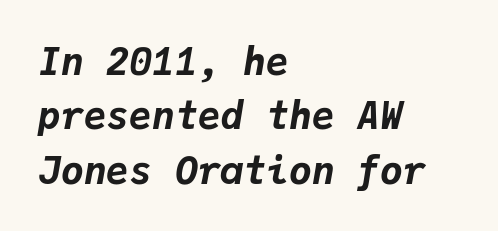
{"italic": "yes", "lean": "right", "slant_degrees": 9, "bold": "yes", "weight": "bold", "width": "normal", "stroke_contrast": "low", "x_height": "medium", "monospaced": "yes", "underline": "no", "align": "left", "line_spacing": "normal", "line_spacing_ratio": 1.43, "letter_spacing": "normal", "letter_spacing_em": 0.0, "glyph_px": 38}
